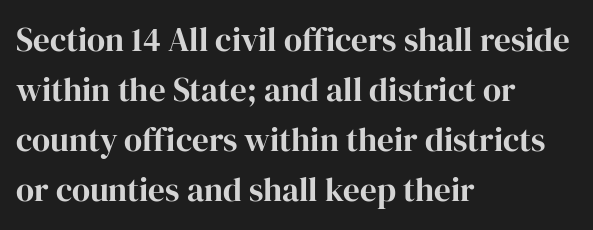
{"serif": "yes", "italic": "no", "width": "normal", "stroke_contrast": "high", "x_height": "medium", "monospaced": "no", "underline": "no", "align": "left", "line_spacing": "normal", "line_spacing_ratio": 1.52, "letter_spacing": "normal", "letter_spacing_em": 0.0, "glyph_px": 33}
